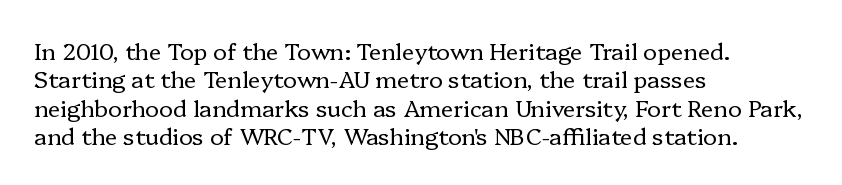
The image shows 23 px text type, upright; set left-aligned, line spacing 1.23x, normal letter spacing, not underlined.
